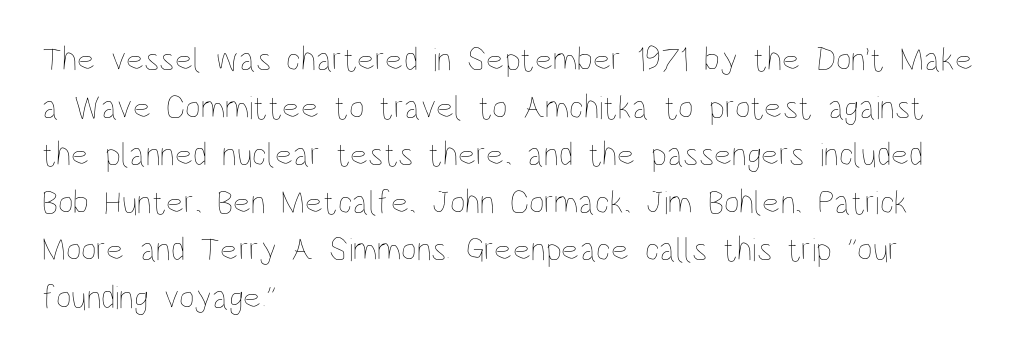
The image shows 34 px thin, condensed type, upright; set left-aligned, normal line spacing (1.4x), normal letter spacing, not underlined; low stroke contrast and a large x-height.
